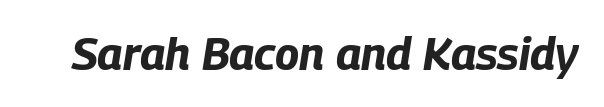
The image shows 45 px bold, condensed type, italic (leaning right); set normal letter spacing, not underlined; low stroke contrast and a large x-height.
